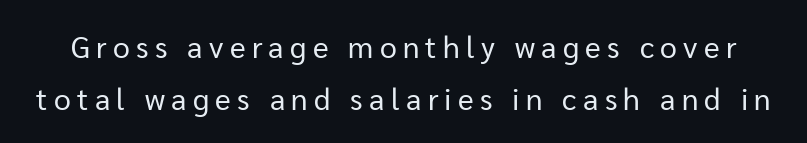
Q: Is the text bold? A: No.
Q: Is the text italic (slanted)? A: No, it is upright.
Q: Is the typeface a serif or a sans-serif typeface? A: Sans-serif.
Q: Is the text underlined? A: No.
Q: Is the spacing between letters normal or unusually wide? A: Unusually wide.
Q: Width (condensed, normal, or wide)? A: Normal.
Q: Stroke contrast? A: Low.
Q: x-height? A: Medium.
Q: Monospaced? A: No.
